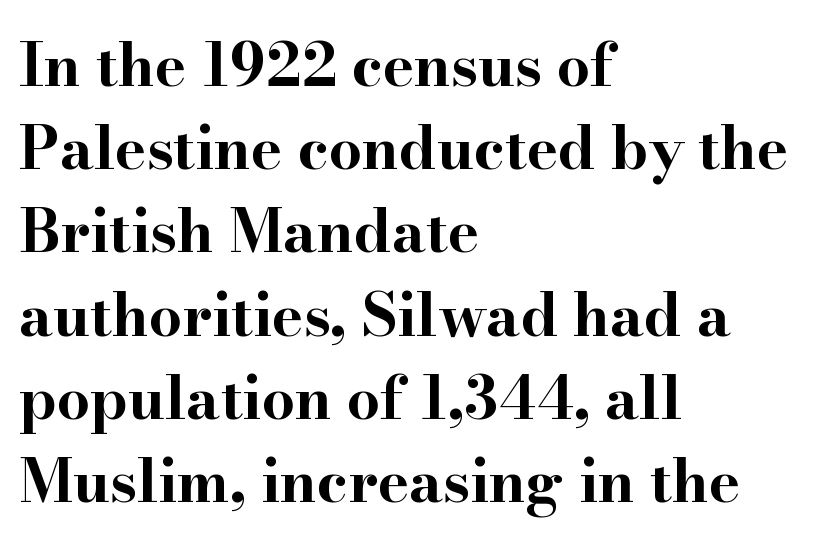
The typesetting leans heavy: a genuine bold. Is this a fixed-width face? No — the glyphs have proportional, varying widths. Baseline-to-baseline distance is the conventional proportion of letter height. It's the straight-up-and-down kind of type. No word sits above an underline.
